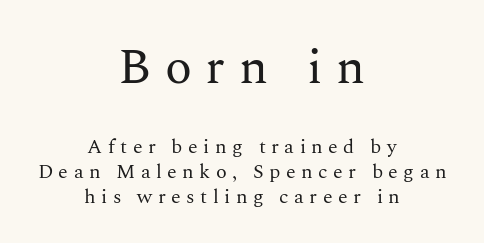
The image shows 50 px regular-weight serif type, upright; set centered, line spacing 1.23x, unusually wide letter spacing (+0.27 em), not underlined; the first (top) block is 2.5x larger; medium stroke contrast and a medium x-height.
